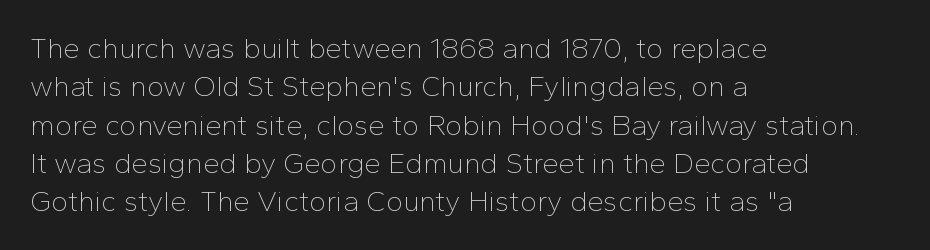
{"serif": "no", "italic": "no", "bold": "no", "weight": "thin", "width": "normal", "stroke_contrast": "low", "x_height": "medium", "monospaced": "no", "underline": "no", "align": "left", "line_spacing": "normal", "line_spacing_ratio": 1.32, "letter_spacing": "normal", "letter_spacing_em": 0.0, "glyph_px": 29}
